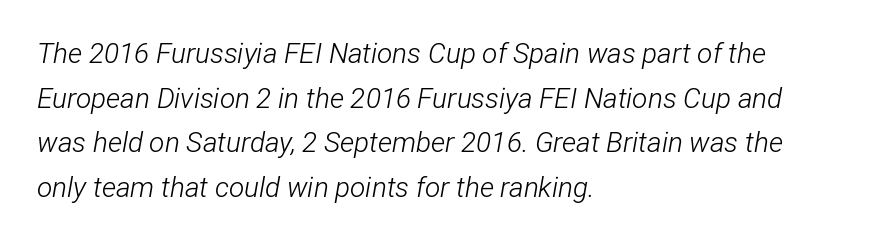
Unbolded letterforms with no extra heft. In terms of letterspacing, this is plain default setting. Italic: yes, the glyphs are oblique. All the whitespace from short lines collects on the right. Plain, unruled lines of type.
